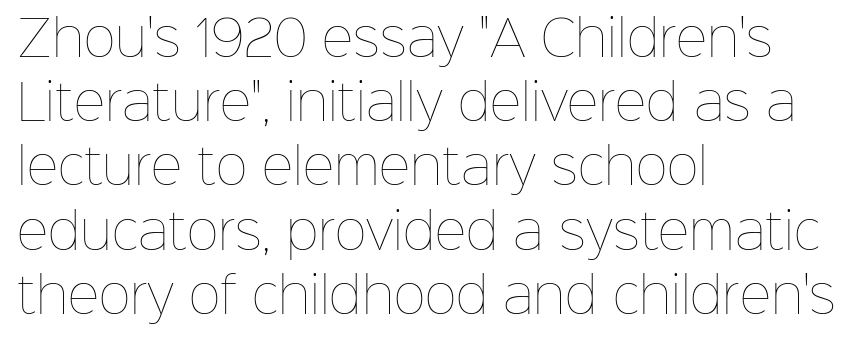
The image shows 49 px thin type, upright; set left-aligned, normal line spacing (1.31x), normal letter spacing, not underlined; low stroke contrast and a medium x-height.
